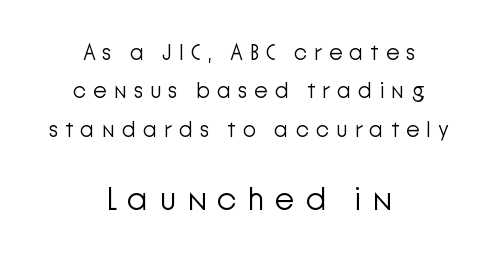
Q: Is the text bold? A: No.
Q: Is the text italic (slanted)? A: No, it is upright.
Q: Is the typeface a serif or a sans-serif typeface? A: Sans-serif.
Q: Is the text underlined? A: No.
Q: How is the paragraph aligned? A: Centered.
Q: Is the spacing between letters normal or unusually wide? A: Unusually wide.
Q: Which block of text is set in a larger size, the first (top) or the second (bottom)? A: The second (bottom) one.
Q: Width (condensed, normal, or wide)? A: Normal.
Q: Stroke contrast? A: Low.
Q: x-height? A: Medium.
Q: Monospaced? A: No.
